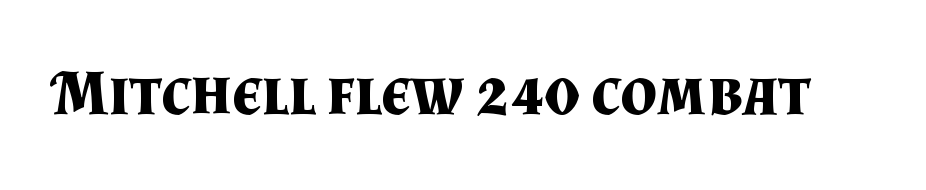
Vertical strokes here are truly vertical. Typographic density is high because the face is bold. No word sits above an underline. The passage shown is typed in a proportional face where columns would drift. Type style note: has serifs. In terms of letterspacing, this is plain default setting.
